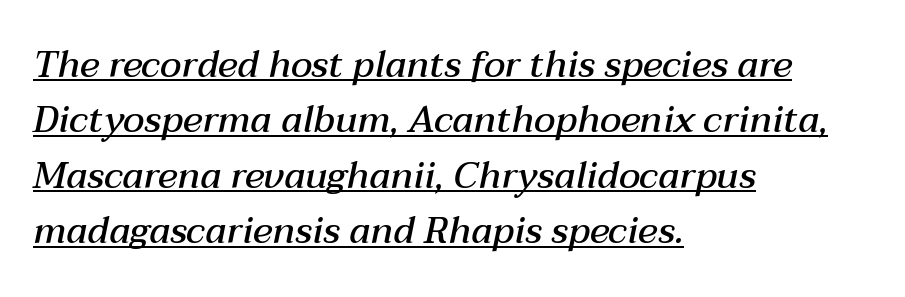
Q: Is the text bold? A: Semi-bold.
Q: Is the text italic (slanted)? A: Yes, it leans right by about 12 degrees.
Q: Is the text underlined? A: Yes.
Q: How is the paragraph aligned? A: Left-aligned.
Q: Is the spacing between letters normal or unusually wide? A: Normal.
Q: Is the spacing between lines tight, normal or loose? A: Normal.
Q: Width (condensed, normal, or wide)? A: Normal.
Q: Stroke contrast? A: Medium.
Q: x-height? A: Medium.
Q: Monospaced? A: No.
